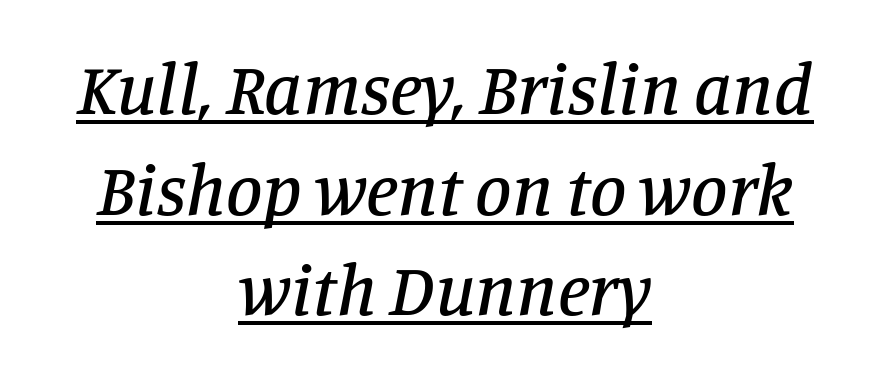
{"serif": "yes", "italic": "yes", "lean": "right", "slant_degrees": 11, "width": "normal", "stroke_contrast": "low", "x_height": "large", "monospaced": "no", "underline": "yes", "align": "center", "line_spacing": "normal", "line_spacing_ratio": 1.38, "letter_spacing": "normal", "letter_spacing_em": 0.0, "glyph_px": 73}
